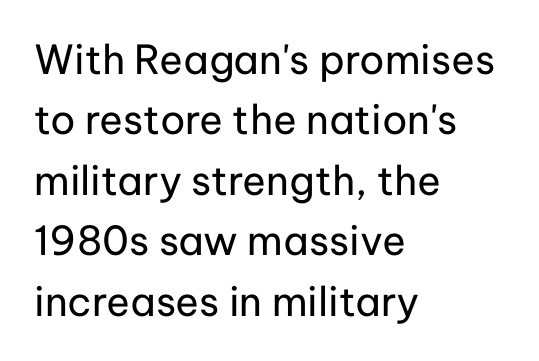
{"serif": "no", "italic": "no", "bold": "no", "weight": "regular", "width": "normal", "stroke_contrast": "low", "x_height": "medium", "monospaced": "no", "underline": "no", "align": "left", "line_spacing": "normal", "line_spacing_ratio": 1.51, "letter_spacing": "normal", "letter_spacing_em": 0.0, "glyph_px": 40}
